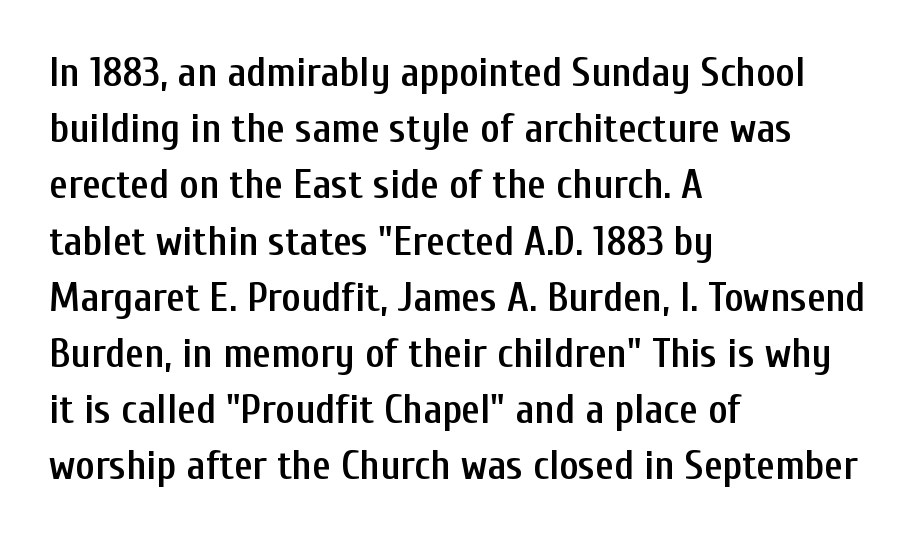
Q: Is the text bold? A: Semi-bold.
Q: Is the text italic (slanted)? A: No, it is upright.
Q: Is the typeface a serif or a sans-serif typeface? A: Sans-serif.
Q: Is the text underlined? A: No.
Q: How is the paragraph aligned? A: Left-aligned.
Q: Is the spacing between letters normal or unusually wide? A: Normal.
Q: Is the spacing between lines tight, normal or loose? A: Normal.
Q: Width (condensed, normal, or wide)? A: Condensed.
Q: Stroke contrast? A: Low.
Q: x-height? A: Medium.
Q: Monospaced? A: No.
